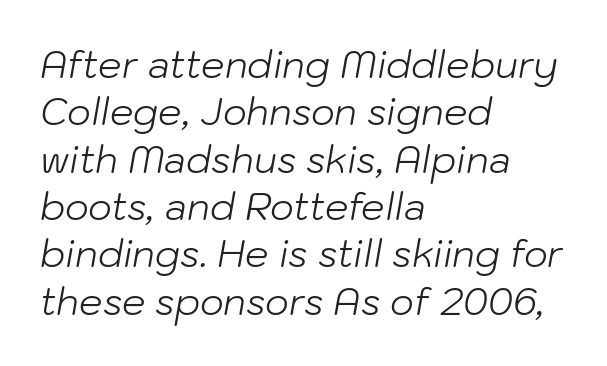
The image shows 37 px light type, italic (leaning right); set left-aligned, normal line spacing (1.28x), normal letter spacing, not underlined; low stroke contrast and a medium x-height.
